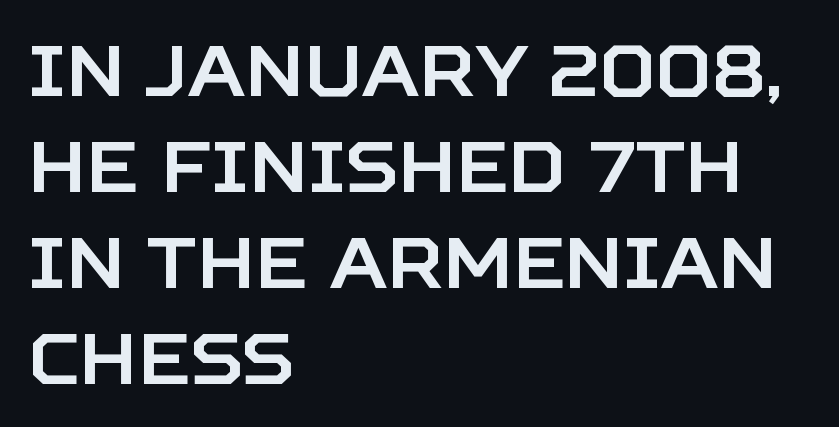
Q: Is the text italic (slanted)? A: No, it is upright.
Q: Is the typeface a serif or a sans-serif typeface? A: Sans-serif.
Q: Is the text underlined? A: No.
Q: How is the paragraph aligned? A: Left-aligned.
Q: Is the spacing between letters normal or unusually wide? A: Normal.
Q: Is the spacing between lines tight, normal or loose? A: Normal.
Q: Width (condensed, normal, or wide)? A: Normal.
Q: Stroke contrast? A: Low.
Q: x-height? A: Large.
Q: Monospaced? A: No.
